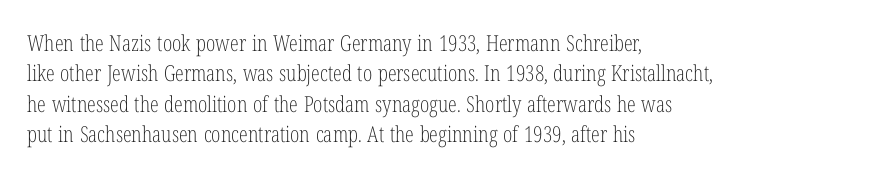
The image shows 22 px text type, upright; set left-aligned, normal line spacing (1.38x), normal letter spacing, not underlined.
